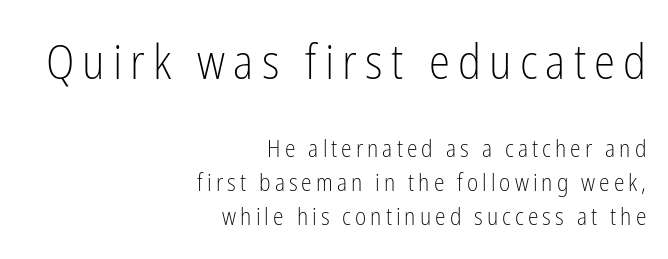
This is not heavy type; no bold has been used. Do the characters align in a grid? No, the font is proportional. All the whitespace from short lines collects on the left. Descenders hang freely into open space. A student would notice the top passage is typeset larger than what follows. Does the type have serifs? No, each stem ends abruptly.
